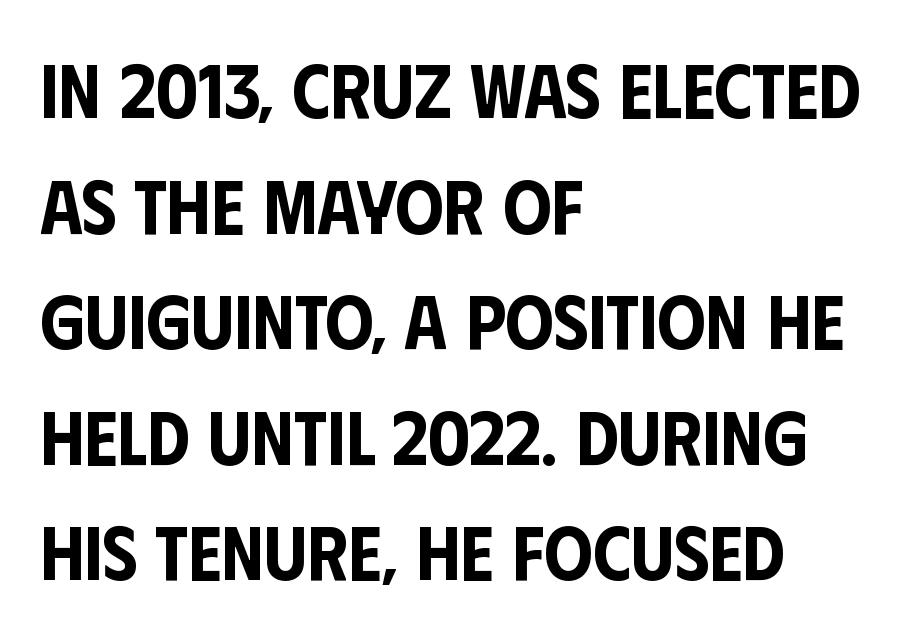
{"serif": "no", "italic": "no", "width": "condensed", "stroke_contrast": "low", "x_height": "large", "monospaced": "no", "underline": "no", "align": "left", "line_spacing": "normal", "line_spacing_ratio": 1.52, "letter_spacing": "normal", "letter_spacing_em": 0.0, "glyph_px": 76}
